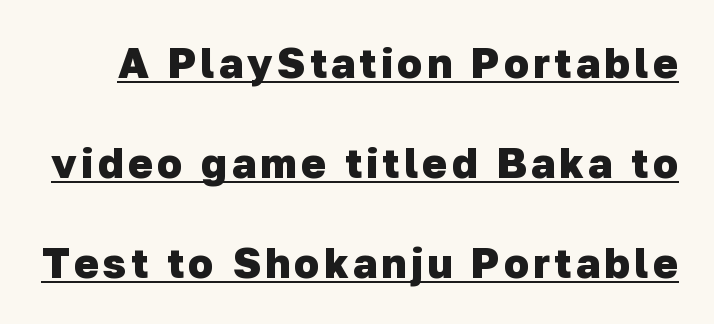
Emphasis is given by a line drawn under the lettering. Note the varied advance widths — an 'i' is clearly narrower than an 'm'. Compared with an ordinary text face, these strokes are far heavier — a full bold. This sample uses a sans-serif face. Widely set lines give the paragraph a tall, airy silhouette.
